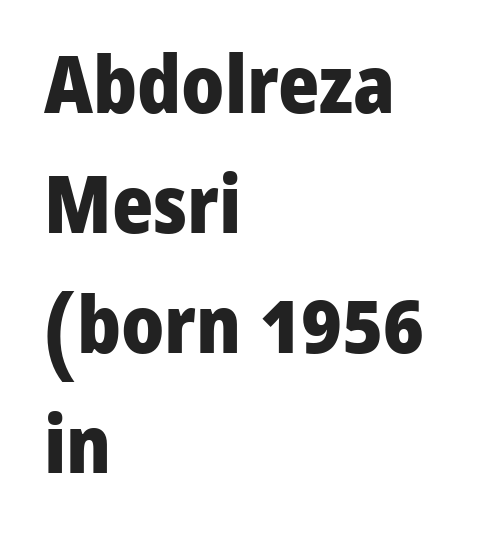
{"serif": "no", "italic": "no", "bold": "yes", "weight": "heavy", "width": "normal", "stroke_contrast": "low", "x_height": "medium", "monospaced": "no", "underline": "no", "align": "left", "line_spacing": "normal", "line_spacing_ratio": 1.52, "letter_spacing": "normal", "letter_spacing_em": 0.0, "glyph_px": 79}
